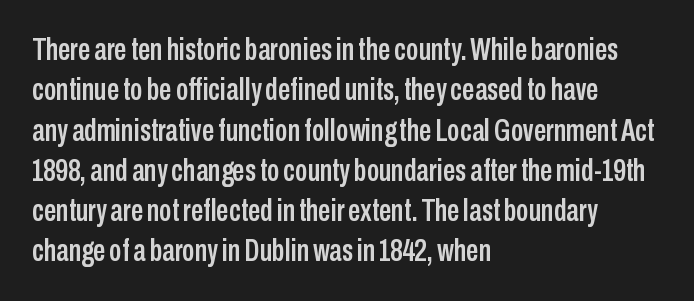
Has an underline been added? It has not. Each word holds together tightly as a unit, with standard inter-letter gaps. Baseline-to-baseline distance is the conventional proportion of letter height. Each letter's strokes conclude bluntly, with no projecting serifs. Do the characters align in a grid? No, the font is proportional. Every stem runs plumb, perpendicular to the baseline.
